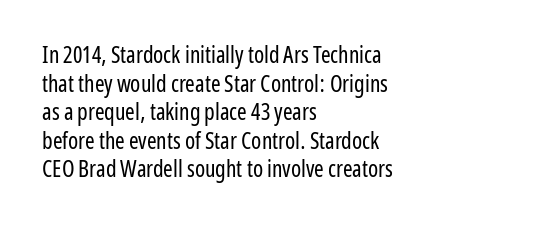
The image shows 23 px text type, upright; set left-aligned, line spacing 1.24x, normal letter spacing, not underlined.
